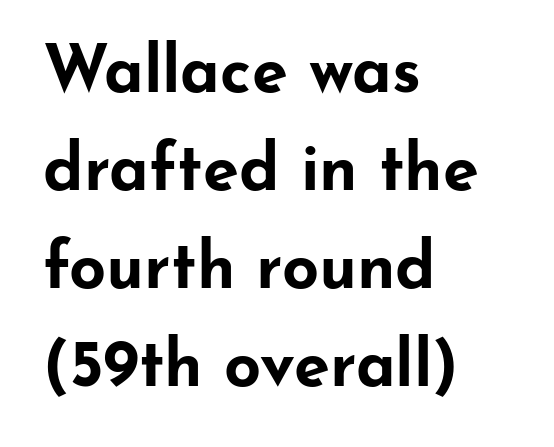
Q: Is the text bold? A: Yes.
Q: Is the text italic (slanted)? A: No, it is upright.
Q: Is the typeface a serif or a sans-serif typeface? A: Sans-serif.
Q: Is the text underlined? A: No.
Q: How is the paragraph aligned? A: Left-aligned.
Q: Is the spacing between letters normal or unusually wide? A: Normal.
Q: Is the spacing between lines tight, normal or loose? A: Normal.
Q: Width (condensed, normal, or wide)? A: Wide.
Q: Stroke contrast? A: Low.
Q: x-height? A: Small.
Q: Monospaced? A: No.
